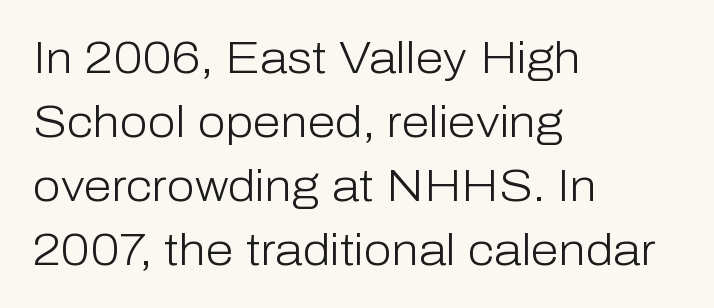
{"serif": "no", "italic": "no", "bold": "no", "weight": "light", "width": "normal", "stroke_contrast": "low", "x_height": "medium", "monospaced": "no", "underline": "no", "align": "left", "line_spacing": "normal", "line_spacing_ratio": 1.42, "letter_spacing": "normal", "letter_spacing_em": 0.0, "glyph_px": 45}
